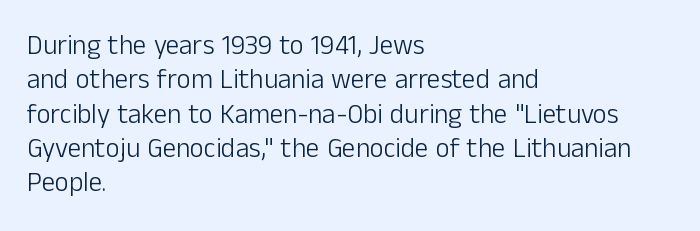
The letterforms sit at book weight or below. Honestly, the letter spacing is just normal — you wouldn't notice it. The type sits square on the baseline with zero lean. Unmarked baselines from the first word to the last. The text block is weighted toward the left margin, trailing off unevenly rightward. The designer left line spacing at the default.
